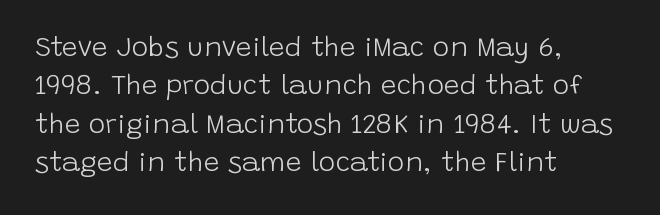
The image shows 28 px light sans-serif type, upright; set left-aligned, normal line spacing (1.37x), normal letter spacing, not underlined; low stroke contrast and a large x-height.
